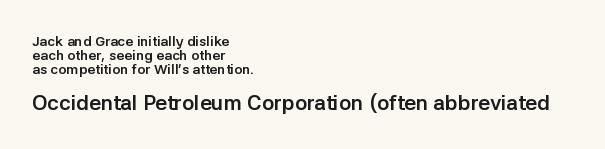
{"italic": "no", "bold": "yes", "underline": "no", "align": "left", "line_spacing": "tight", "line_spacing_ratio": 0.99, "letter_spacing": "normal", "letter_spacing_em": 0.0, "larger_block": "second", "size_ratio": 1.5, "glyph_px": 21}
